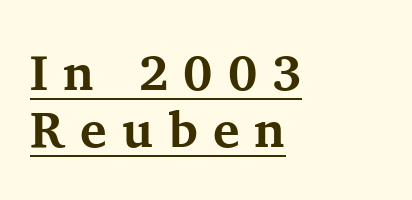
{"serif": "yes", "italic": "no", "bold": "yes", "weight": "bold", "width": "normal", "stroke_contrast": "medium", "x_height": "medium", "monospaced": "no", "underline": "yes", "align": "left", "line_spacing": "tight", "line_spacing_ratio": 1.15, "letter_spacing": "wide", "letter_spacing_em": 0.3, "glyph_px": 50}
